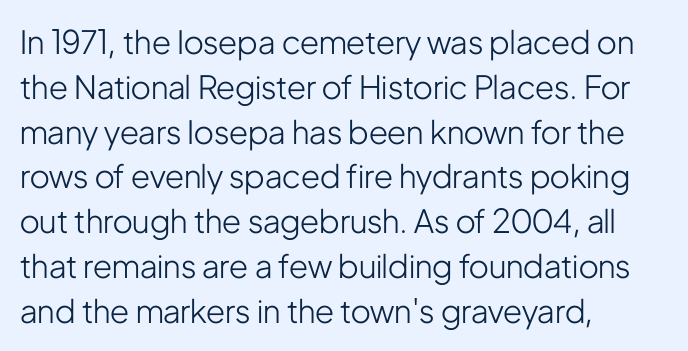
The image shows 32 px light, condensed sans-serif type, upright; set left-aligned, normal line spacing (1.4x), normal letter spacing, not underlined; low stroke contrast and a medium x-height.
